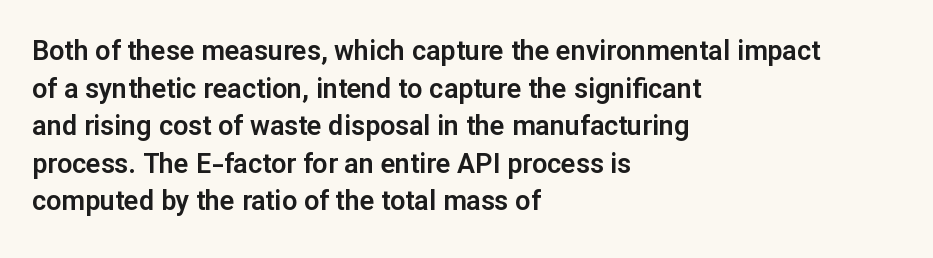
Q: Is the text italic (slanted)? A: No, it is upright.
Q: Is the text underlined? A: No.
Q: How is the paragraph aligned? A: Left-aligned.
Q: Is the spacing between letters normal or unusually wide? A: Normal.
Q: Is the spacing between lines tight, normal or loose? A: Normal.
